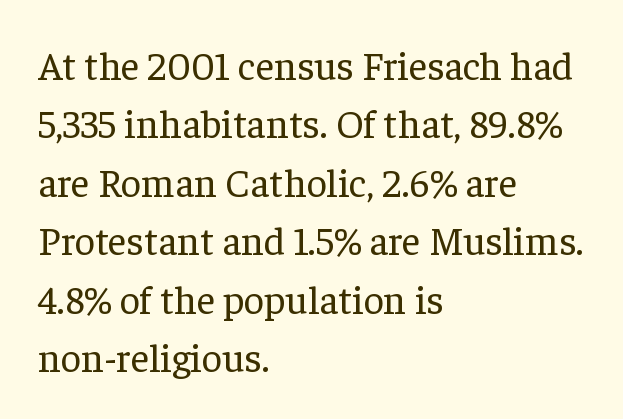
The image shows 40 px regular-weight serif type, upright; set left-aligned, normal line spacing (1.46x), normal letter spacing, not underlined; low stroke contrast and a medium x-height.
